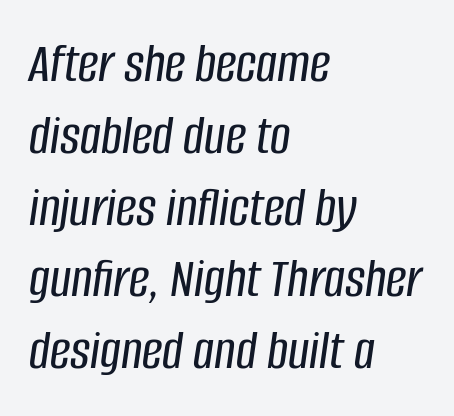
The image shows 57 px condensed type, italic (leaning right); set left-aligned, normal line spacing (1.26x), normal letter spacing, not underlined; low stroke contrast and a large x-height.
